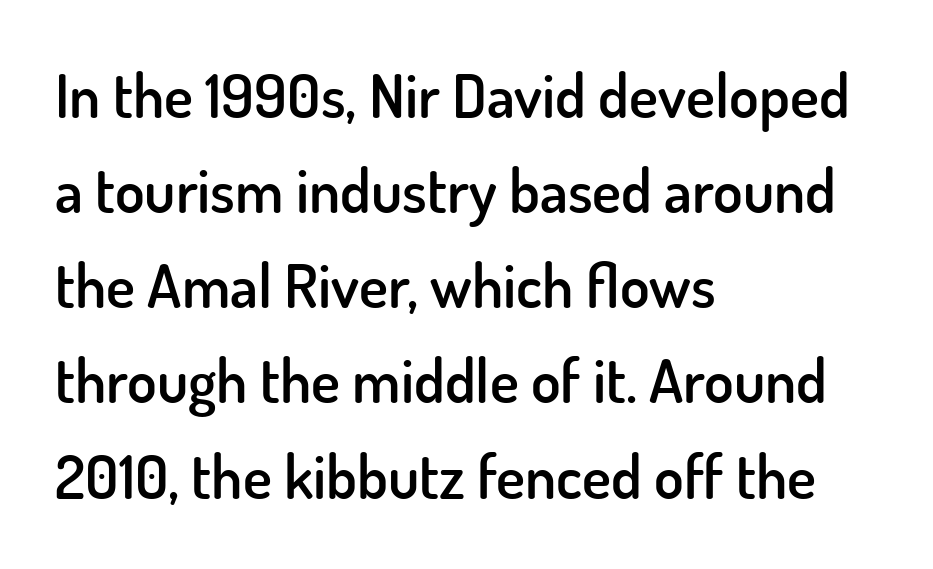
This is sans-serif lettering, the kind often seen on screens and signage. The gaps between neighbouring characters are ordinary and unremarkable. Weight check: semibold — heavier than regular, not quite bold. Is this a fixed-width face? No — the glyphs have proportional, varying widths. Reading down the column, the eye jumps a familiar distance to each next line. You can tell it's not italic because the verticals are truly vertical.
